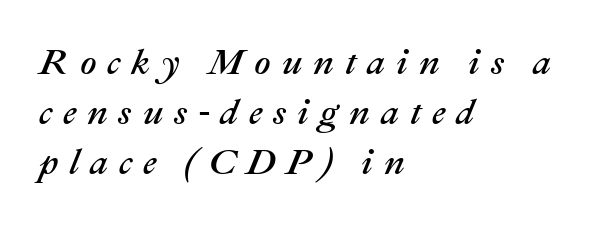
Typeset ragged right — the left edge is the straight one. You could only call the tracking loose — the letters float apart. The rendering uses a moderate line-height, typical for paragraphs. Nobody drew a line under any word here. The letters advance in unequal steps, a hallmark of proportional type.
